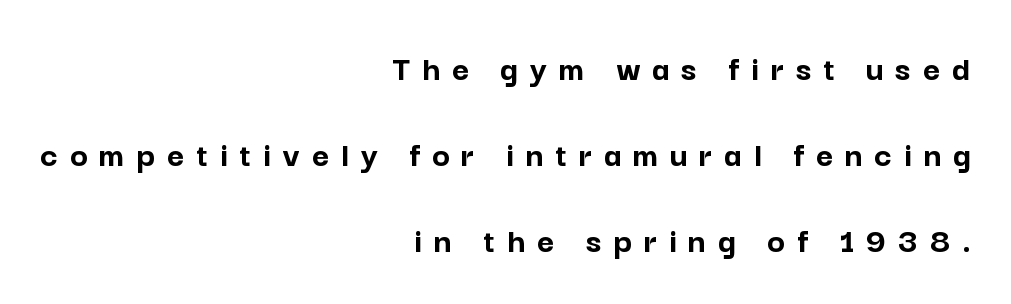
{"serif": "no", "italic": "no", "bold": "yes", "weight": "semibold", "width": "normal", "stroke_contrast": "low", "x_height": "medium", "monospaced": "no", "underline": "no", "align": "right", "line_spacing": "loose", "line_spacing_ratio": 2.33, "letter_spacing": "wide", "letter_spacing_em": 0.32, "glyph_px": 37}
